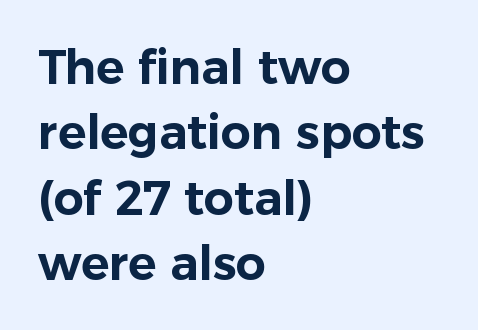
{"serif": "no", "italic": "no", "width": "normal", "stroke_contrast": "low", "x_height": "medium", "monospaced": "no", "underline": "no", "align": "left", "line_spacing": "normal", "line_spacing_ratio": 1.39, "letter_spacing": "normal", "letter_spacing_em": 0.0, "glyph_px": 47}
